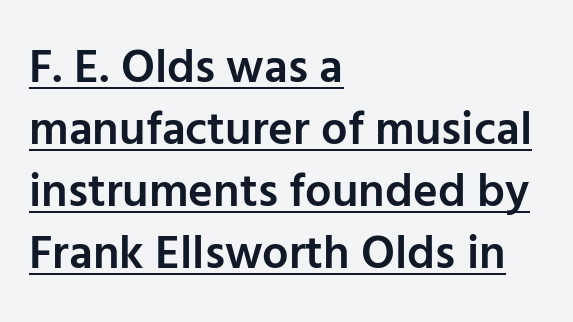
These lines are rendered in a variable-pitch font. Regarding leading, the lines here are spaced in the standard way. Semibold letterforms, between regular and bold. Does the copy run flush right? No — it runs flush left.
